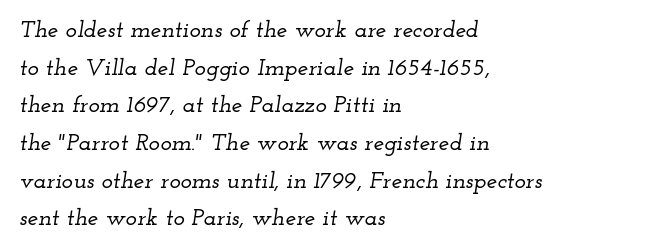
{"italic": "yes", "lean": "right", "slant_degrees": 12, "underline": "no", "align": "left", "line_spacing": "normal", "line_spacing_ratio": 1.57, "letter_spacing": "normal", "letter_spacing_em": 0.0, "glyph_px": 24}
